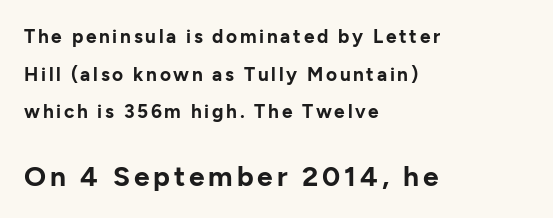
The image shows 28 px bold sans-serif type, upright; set left-aligned, loose line spacing (1.98x), not underlined; the second (bottom) block is 1.47x larger; low stroke contrast and a medium x-height.
